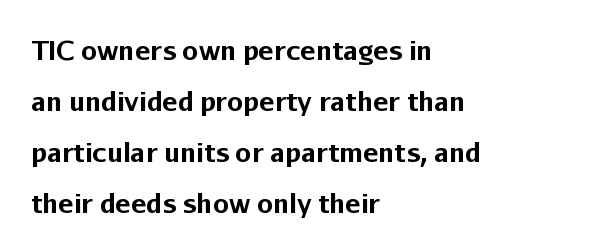
The image shows 26 px bold type, upright; set left-aligned, loose line spacing (1.96x), normal letter spacing, not underlined.
